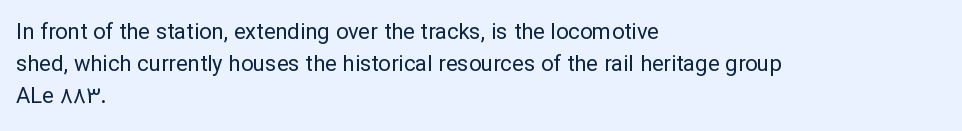
{"italic": "no", "bold": "no", "underline": "no", "align": "left", "line_spacing": "normal", "line_spacing_ratio": 1.45, "letter_spacing": "normal", "letter_spacing_em": 0.0, "glyph_px": 22}
